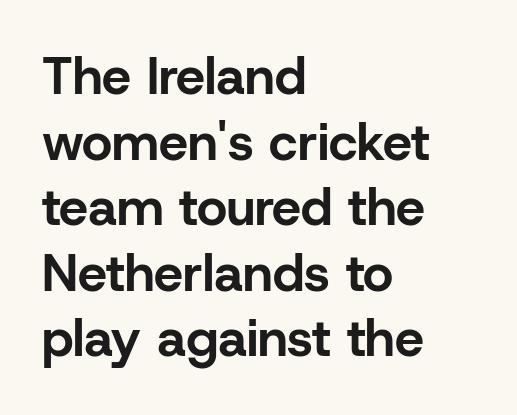
Q: Is the text bold? A: Yes.
Q: Is the text italic (slanted)? A: No, it is upright.
Q: Is the typeface a serif or a sans-serif typeface? A: Sans-serif.
Q: Is the text underlined? A: No.
Q: How is the paragraph aligned? A: Left-aligned.
Q: Is the spacing between letters normal or unusually wide? A: Normal.
Q: Is the spacing between lines tight, normal or loose? A: Normal.
Q: Width (condensed, normal, or wide)? A: Normal.
Q: Stroke contrast? A: Low.
Q: x-height? A: Medium.
Q: Monospaced? A: No.
